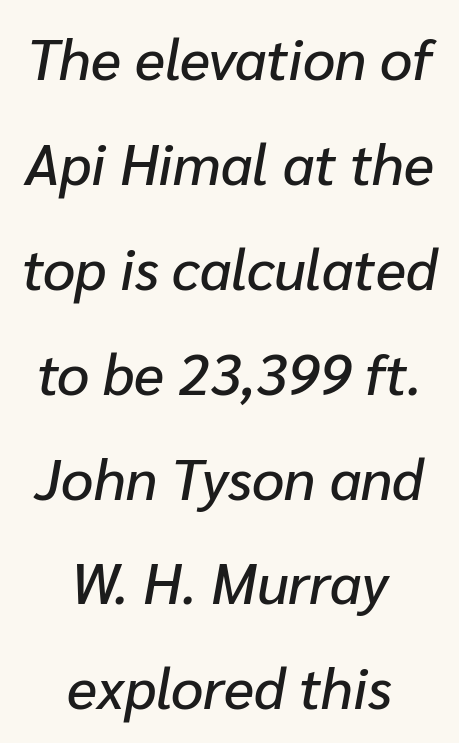
The image shows 57 px text type, italic (leaning right); set centered, line spacing 1.84x, normal letter spacing, not underlined; low stroke contrast and a medium x-height.
